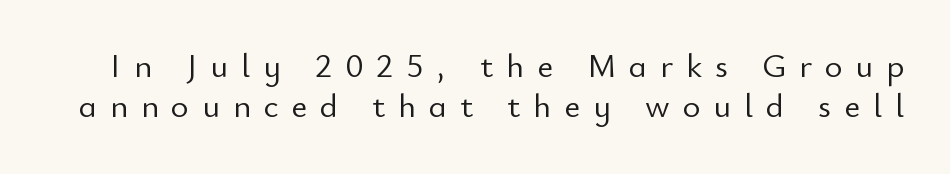
The strokes carry an ordinary text weight at most. The face used here is rendered with a markedly widened letterfit. This sample uses an upright cut, with every glyph sitting square on the baseline. Spacing verdict: proportional, widths tailored to each character.
